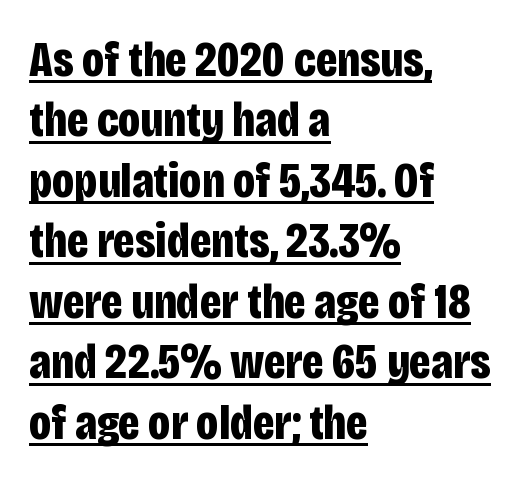
The passage shown is typed in a proportional face where columns would drift. This rendering leaves character spacing at its baseline value. You can tell from the bare stems that sans-serif type was used. Emphasis is given by a line drawn under the lettering. The lettering holds an erect, upright posture throughout. The text block is weighted toward the left margin, trailing off unevenly rightward.
